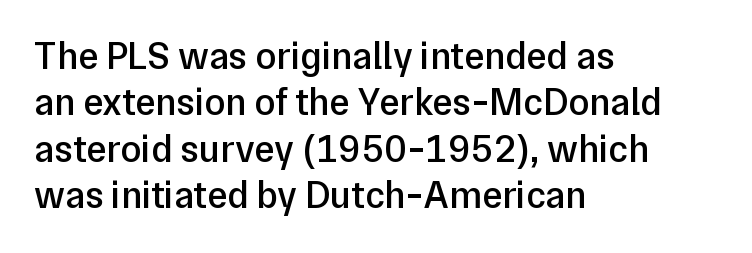
Q: Is the text bold? A: Semi-bold.
Q: Is the text italic (slanted)? A: No, it is upright.
Q: Is the typeface a serif or a sans-serif typeface? A: Sans-serif.
Q: Is the text underlined? A: No.
Q: How is the paragraph aligned? A: Left-aligned.
Q: Is the spacing between letters normal or unusually wide? A: Normal.
Q: Width (condensed, normal, or wide)? A: Normal.
Q: Stroke contrast? A: Low.
Q: x-height? A: Medium.
Q: Monospaced? A: No.
